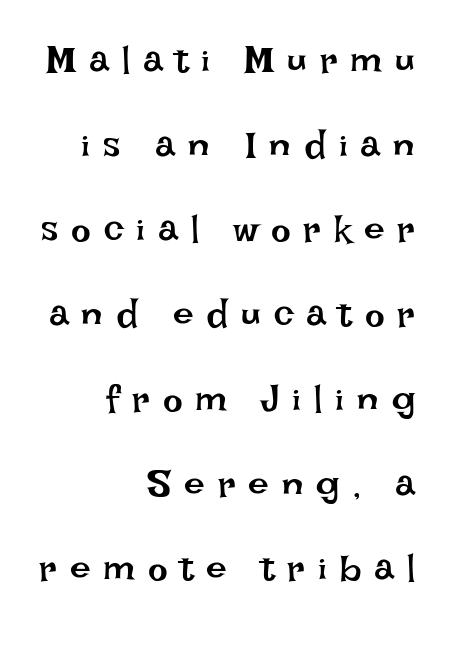
Q: Is the text bold? A: No.
Q: Is the text italic (slanted)? A: No, it is upright.
Q: Is the text underlined? A: No.
Q: How is the paragraph aligned? A: Right-aligned.
Q: Is the spacing between letters normal or unusually wide? A: Unusually wide.
Q: Is the spacing between lines tight, normal or loose? A: Loose.
Q: Width (condensed, normal, or wide)? A: Normal.
Q: Stroke contrast? A: Low.
Q: x-height? A: Large.
Q: Monospaced? A: No.
